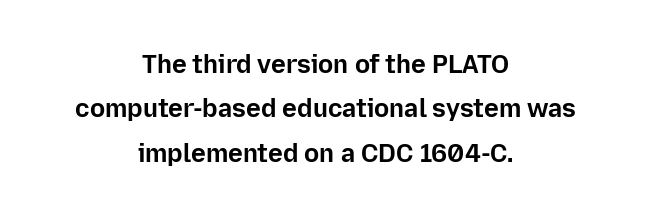
{"italic": "no", "bold": "yes", "underline": "no", "align": "center", "line_spacing_ratio": 1.78, "letter_spacing": "normal", "letter_spacing_em": 0.0, "glyph_px": 25}
